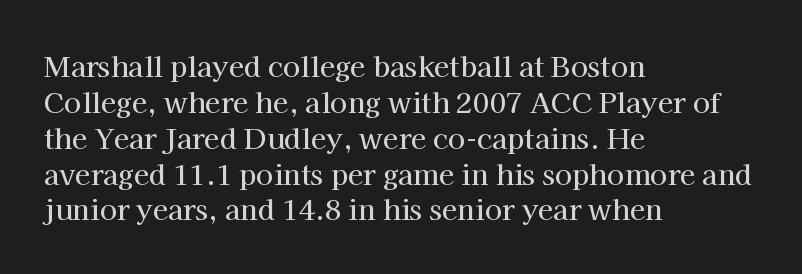
{"serif": "yes", "italic": "no", "width": "normal", "stroke_contrast": "high", "x_height": "medium", "monospaced": "no", "underline": "no", "align": "left", "line_spacing": "normal", "line_spacing_ratio": 1.28, "letter_spacing": "normal", "letter_spacing_em": 0.0, "glyph_px": 28}
